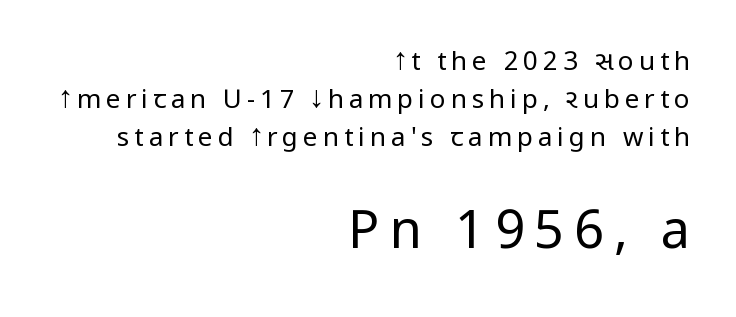
Honestly, there is no underline to notice here at all. Summary of vertical rhythm: regular, with standard interline spacing. The type family on display is of the sans-serif kind. Every row of glyphs terminates at an identical x-position on the right. Look at the glyph heights: the lower group is clearly the bigger setting. The letters advance in unequal steps, a hallmark of proportional type.
